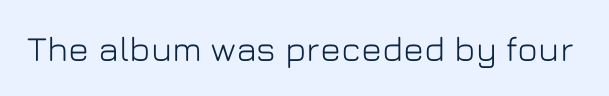
{"serif": "no", "italic": "no", "width": "normal", "stroke_contrast": "low", "x_height": "medium", "monospaced": "no", "underline": "no", "letter_spacing": "normal", "letter_spacing_em": 0.0, "glyph_px": 35}
